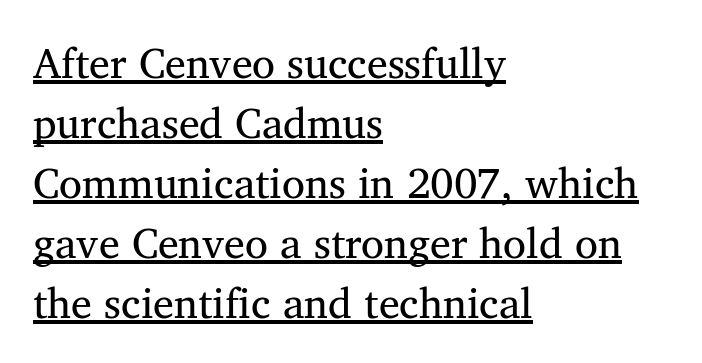
The image shows 42 px regular-weight serif type; set left-aligned, normal line spacing (1.43x), normal letter spacing, underlined; medium stroke contrast and a medium x-height.
